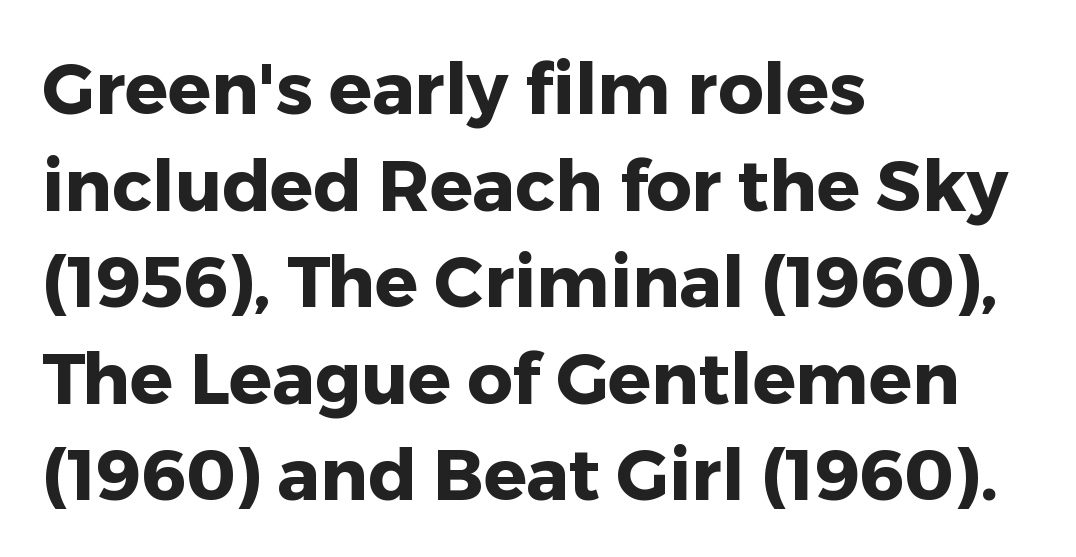
{"serif": "no", "italic": "no", "bold": "yes", "weight": "heavy", "width": "normal", "stroke_contrast": "low", "x_height": "medium", "monospaced": "no", "underline": "no", "align": "left", "line_spacing": "normal", "line_spacing_ratio": 1.36, "letter_spacing": "normal", "letter_spacing_em": 0.0, "glyph_px": 71}
